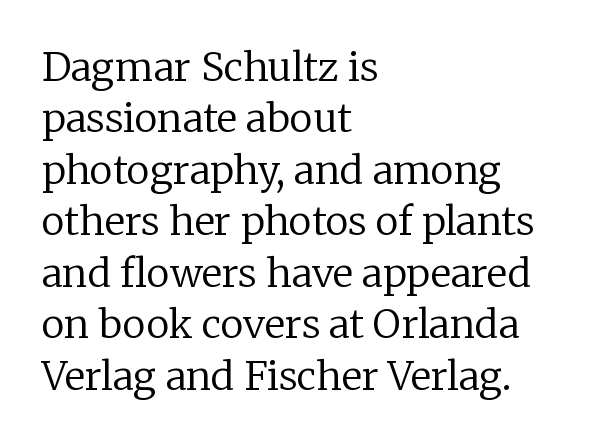
The lines are quadded left. Lines of text with bare space underneath. Glyph-to-glyph distance matches everyday printed text. Is the type heavy? It reads as light-to-regular instead.
